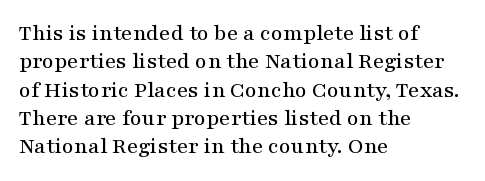
{"italic": "no", "underline": "no", "align": "left", "line_spacing_ratio": 1.23, "letter_spacing": "normal", "letter_spacing_em": 0.0, "glyph_px": 23}
